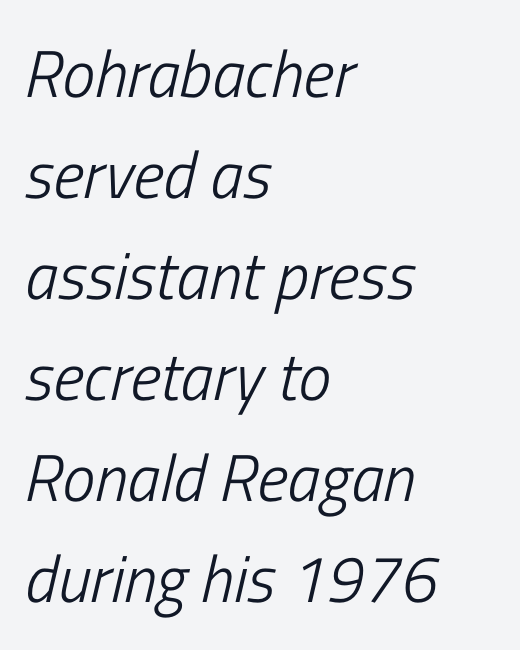
Reading down the column, the eye jumps a familiar distance to each next line. No chunkiness to these letters — they're not bold. Here the glyphs are tracked normally, forming tight word shapes. Each letter keeps its own natural width here, so spacing adapts to shape.
